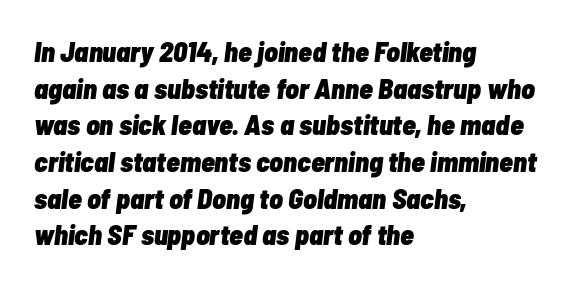
{"italic": "yes", "lean": "right", "slant_degrees": 7, "bold": "yes", "weight": "heavy", "width": "condensed", "stroke_contrast": "low", "x_height": "medium", "monospaced": "no", "underline": "no", "align": "left", "line_spacing": "normal", "line_spacing_ratio": 1.31, "letter_spacing": "normal", "letter_spacing_em": 0.0, "glyph_px": 28}
